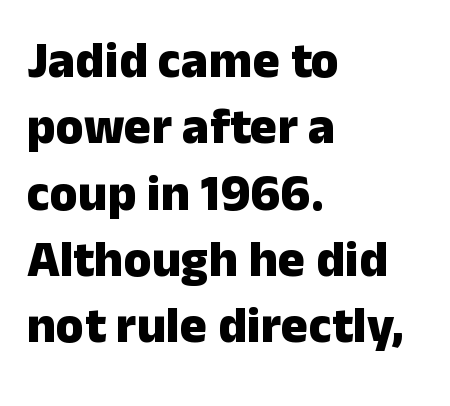
The image shows 51 px heavy sans-serif type, upright; set left-aligned, normal line spacing (1.3x), normal letter spacing, not underlined; low stroke contrast and a medium x-height.
